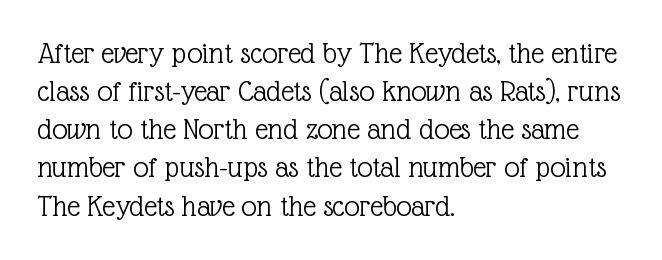
Q: Is the text bold? A: No.
Q: Is the text italic (slanted)? A: No, it is upright.
Q: Is the typeface a serif or a sans-serif typeface? A: Serif.
Q: Is the text underlined? A: No.
Q: How is the paragraph aligned? A: Left-aligned.
Q: Is the spacing between letters normal or unusually wide? A: Normal.
Q: Width (condensed, normal, or wide)? A: Normal.
Q: x-height? A: Medium.
Q: Monospaced? A: No.
